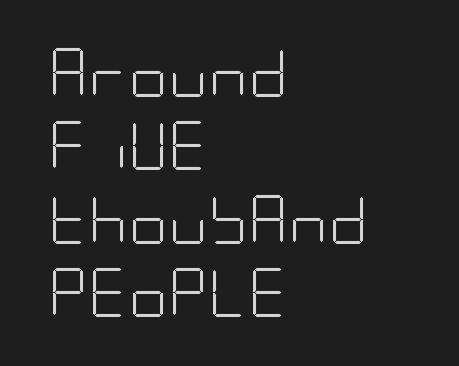
Inter-character spacing is left at the font's built-in metrics. Layout note: lines flush left. Type without underlining. Is there much room between lines? A standard amount, neither cramped nor airy.
